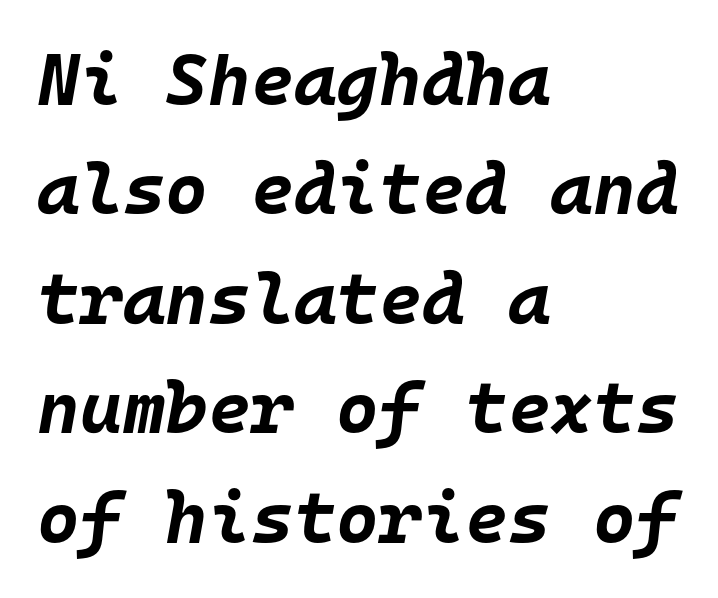
These lines are rendered in a fixed-pitch font. Standard letterfit; no display-style spreading of the glyphs. Evenly set lines give the paragraph a standard silhouette. An italicized treatment has been applied to the whole sample. Horizontally, the lines are justified to the leading edge only. The gap between lines stays unmarked.
